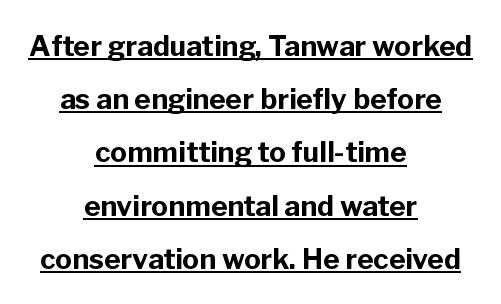
The image shows 28 px bold sans-serif type, upright; set centered, loose line spacing (1.9x), normal letter spacing, underlined; low stroke contrast and a medium x-height.
